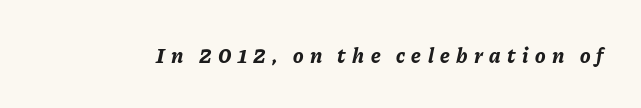
The image shows 22 px bold type, italic (leaning right); set unusually wide letter spacing (+0.29 em), not underlined.
